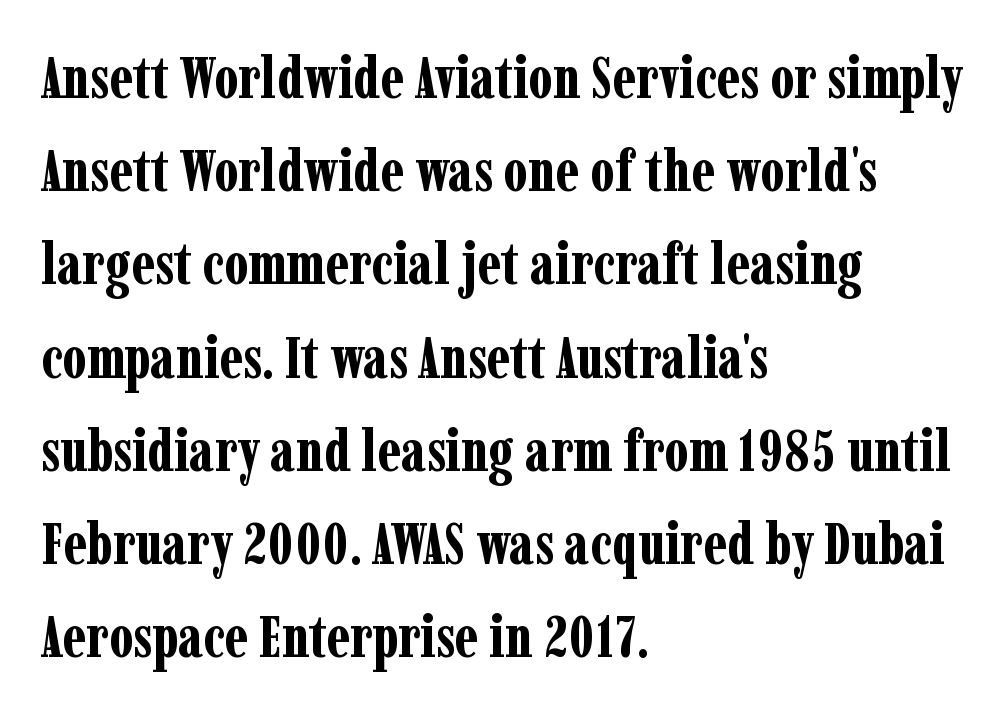
The image shows 59 px bold, condensed serif type, upright; set left-aligned, normal line spacing (1.58x), normal letter spacing, not underlined; low stroke contrast and a medium x-height.
